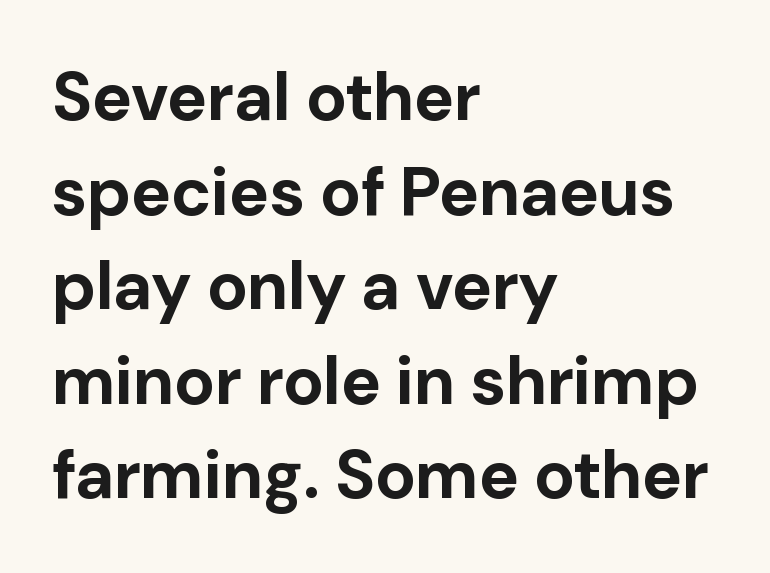
The image shows 68 px bold sans-serif type, upright; set left-aligned, normal line spacing (1.39x), normal letter spacing, not underlined; low stroke contrast and a medium x-height.
